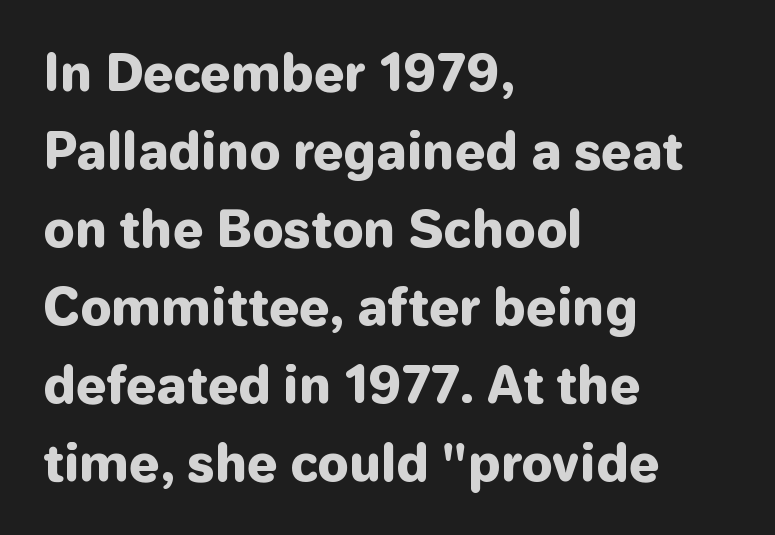
Q: Is the text bold? A: Yes.
Q: Is the text italic (slanted)? A: No, it is upright.
Q: Is the typeface a serif or a sans-serif typeface? A: Sans-serif.
Q: Is the text underlined? A: No.
Q: How is the paragraph aligned? A: Left-aligned.
Q: Is the spacing between letters normal or unusually wide? A: Normal.
Q: Is the spacing between lines tight, normal or loose? A: Normal.
Q: Width (condensed, normal, or wide)? A: Normal.
Q: Stroke contrast? A: Low.
Q: x-height? A: Medium.
Q: Monospaced? A: No.
